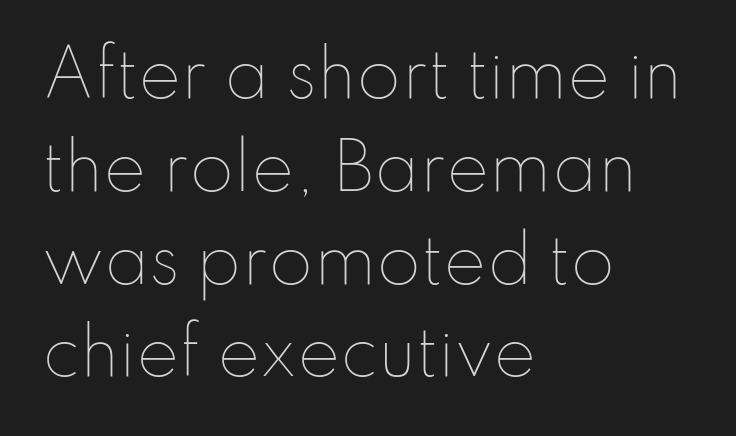
No letter is thick-stroked: the sample isn't bold. Notice how the passage keeps a crisp vertical edge on the left only. If you measured baseline to baseline, you'd find a middling distance. The space beneath each line is pristine and unruled. Is the letter spacing exaggerated? No — it looks like the ordinary default. Does the lettering tilt? It doesn't — this is upright.
